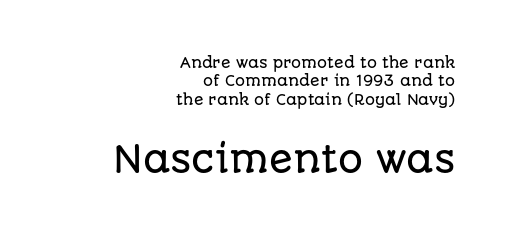
You could call the tracking neutral — neither tight nor loose. A typesetter would call this proportional, since set widths differ per character. Compared with a flush-left layout, this one pins lines to the opposite, right side. These lines sit exactly where default settings would place them.
